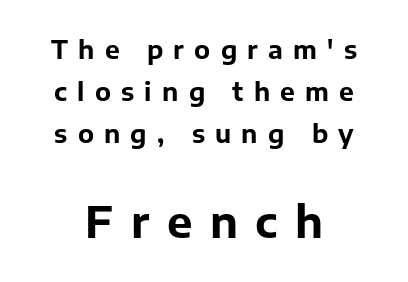
The image shows 43 px bold sans-serif type, upright; set centered, normal line spacing (1.68x), unusually wide letter spacing (+0.41 em), not underlined; the second (bottom) block is 1.72x larger; low stroke contrast and a medium x-height.
